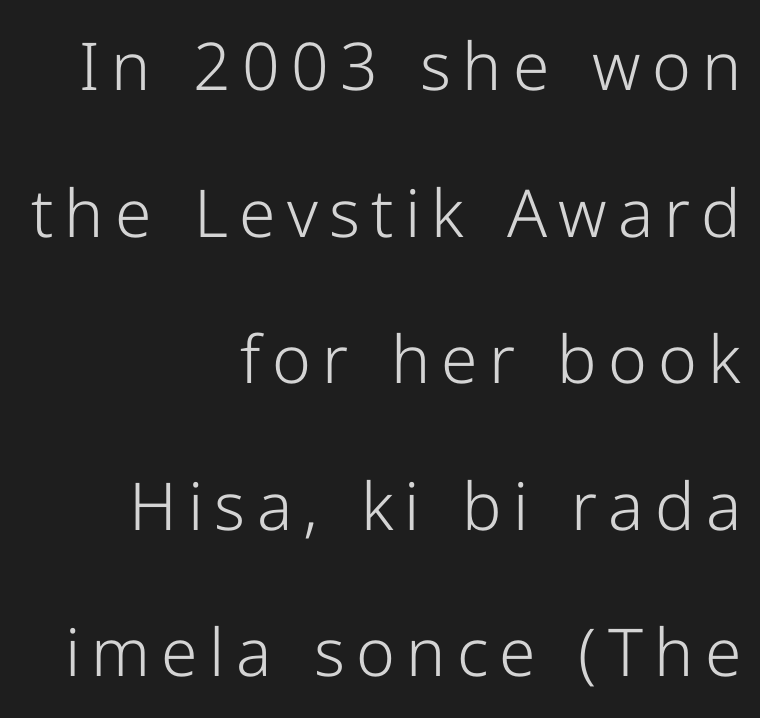
Q: Is the text bold? A: No.
Q: Is the text italic (slanted)? A: No, it is upright.
Q: Is the typeface a serif or a sans-serif typeface? A: Sans-serif.
Q: Is the text underlined? A: No.
Q: How is the paragraph aligned? A: Right-aligned.
Q: Is the spacing between lines tight, normal or loose? A: Loose.
Q: Width (condensed, normal, or wide)? A: Normal.
Q: Stroke contrast? A: Low.
Q: x-height? A: Medium.
Q: Monospaced? A: No.
